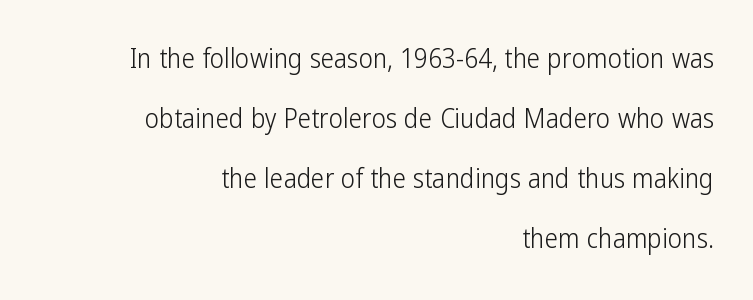
Letters have the restrained weight of plain body copy at most. Caption: standard tracking, unaltered. When letters stand straight like this, we call the style roman or upright. Caption: multi-line text, flush right, ragged left.
